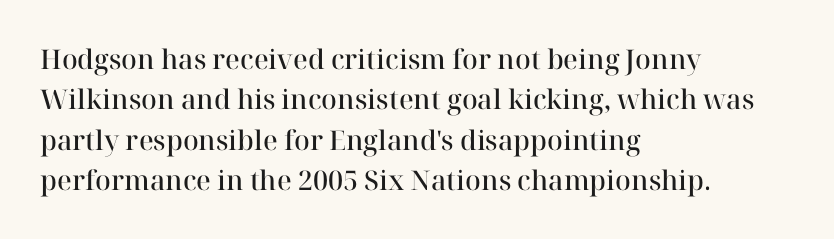
Glyph-to-glyph distance matches everyday printed text. Beneath every word, the page is bare. What's the leading like? Ordinary, nothing unusual. Typographic density is moderately raised because the face is semibold. Vertical strokes here are truly vertical.
